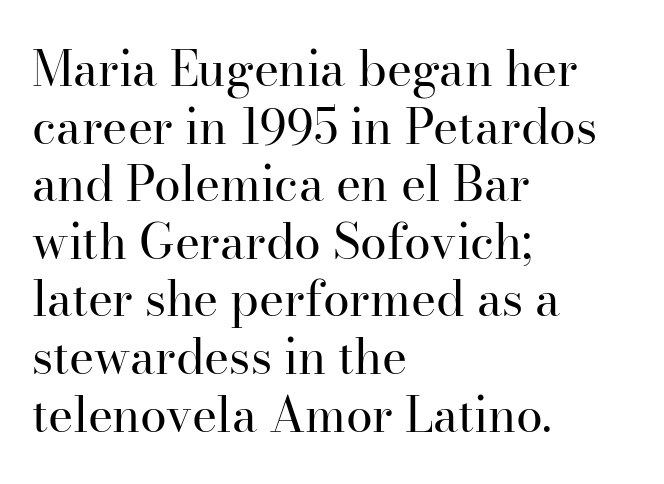
The typeface chosen for these lines features serifs. Notice how the stems are strictly vertical — no italics here. Between one letter and the next there's only the usual sliver of space. One-word summary of the alignment: left. You could not count columns in this text — the font is proportionally spaced. Nobody drew a line under any word here.
